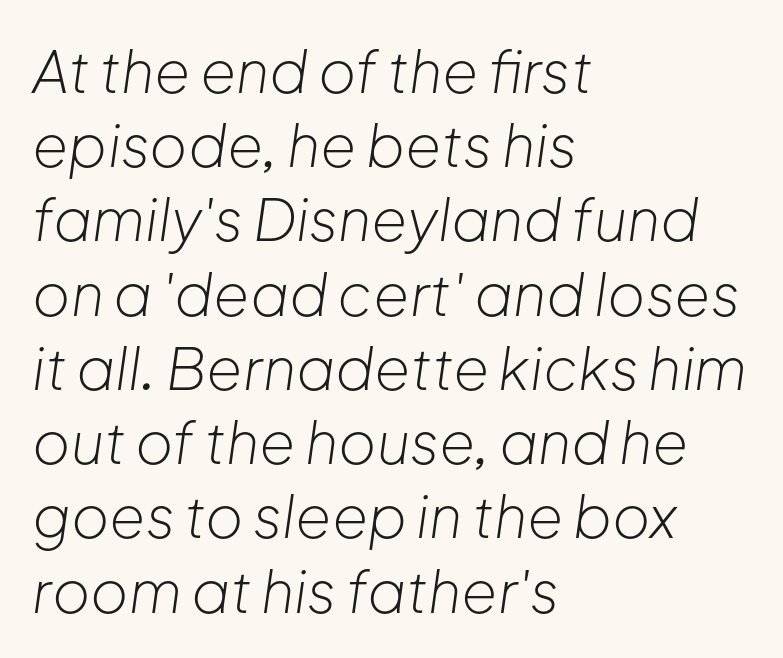
{"italic": "yes", "lean": "right", "slant_degrees": 8, "bold": "no", "weight": "light", "width": "normal", "stroke_contrast": "low", "x_height": "medium", "monospaced": "no", "underline": "no", "align": "left", "line_spacing": "normal", "line_spacing_ratio": 1.28, "letter_spacing": "normal", "letter_spacing_em": 0.0, "glyph_px": 58}
